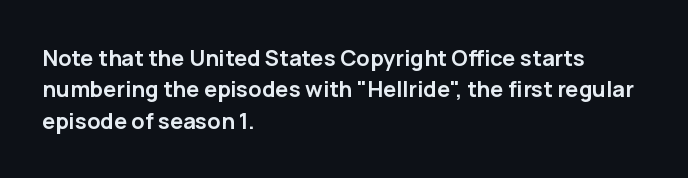
{"italic": "no", "bold": "yes", "underline": "no", "align": "left", "line_spacing": "normal", "line_spacing_ratio": 1.43, "letter_spacing": "normal", "letter_spacing_em": 0.0, "glyph_px": 22}
